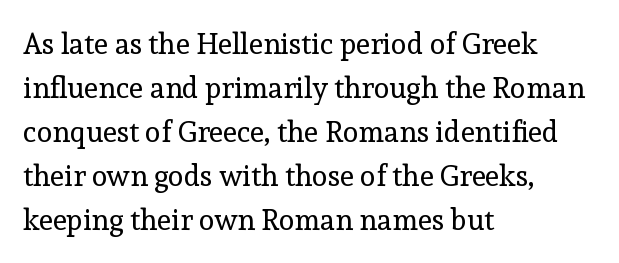
Q: Is the text bold? A: No.
Q: Is the text italic (slanted)? A: No, it is upright.
Q: Is the typeface a serif or a sans-serif typeface? A: Serif.
Q: Is the text underlined? A: No.
Q: How is the paragraph aligned? A: Left-aligned.
Q: Is the spacing between letters normal or unusually wide? A: Normal.
Q: Is the spacing between lines tight, normal or loose? A: Normal.
Q: Width (condensed, normal, or wide)? A: Normal.
Q: x-height? A: Medium.
Q: Monospaced? A: No.
